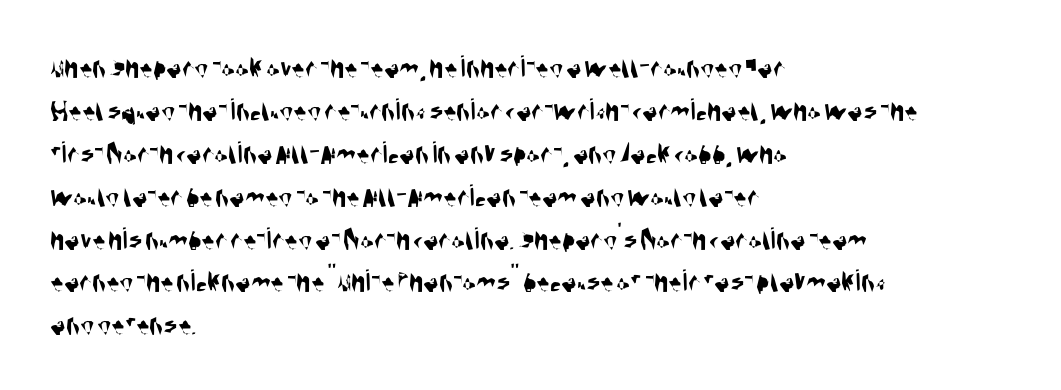
Clear beneath every line of the passage. I'd call this a sans setting — the letters go barefoot. Does the copy run flush right? No — it runs flush left. The lines sit at an ordinary, default distance from one another. Default kerning and tracking; the words read as compact shapes.
